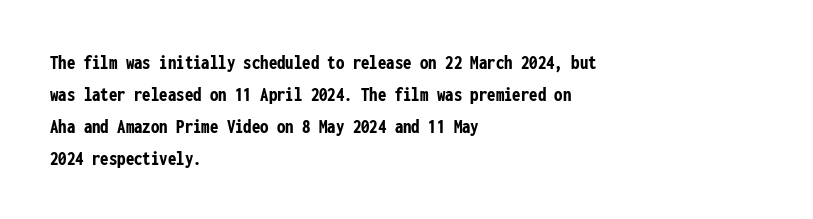
{"italic": "no", "bold": "yes", "underline": "no", "align": "left", "line_spacing": "normal", "line_spacing_ratio": 1.52, "letter_spacing": "normal", "letter_spacing_em": 0.0, "glyph_px": 21}
